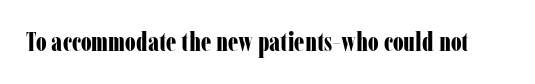
Q: Is the text bold? A: Yes.
Q: Is the text italic (slanted)? A: No, it is upright.
Q: Is the text underlined? A: No.
Q: Is the spacing between letters normal or unusually wide? A: Normal.
